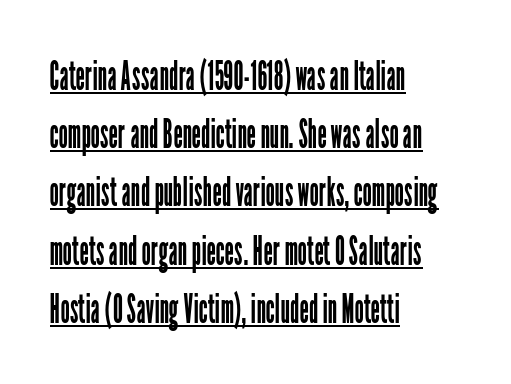
Q: Is the text bold? A: No.
Q: Is the text italic (slanted)? A: No, it is upright.
Q: Is the typeface a serif or a sans-serif typeface? A: Sans-serif.
Q: Is the text underlined? A: Yes.
Q: How is the paragraph aligned? A: Left-aligned.
Q: Is the spacing between letters normal or unusually wide? A: Normal.
Q: Is the spacing between lines tight, normal or loose? A: Normal.
Q: Width (condensed, normal, or wide)? A: Condensed.
Q: Stroke contrast? A: Low.
Q: x-height? A: Medium.
Q: Monospaced? A: No.
